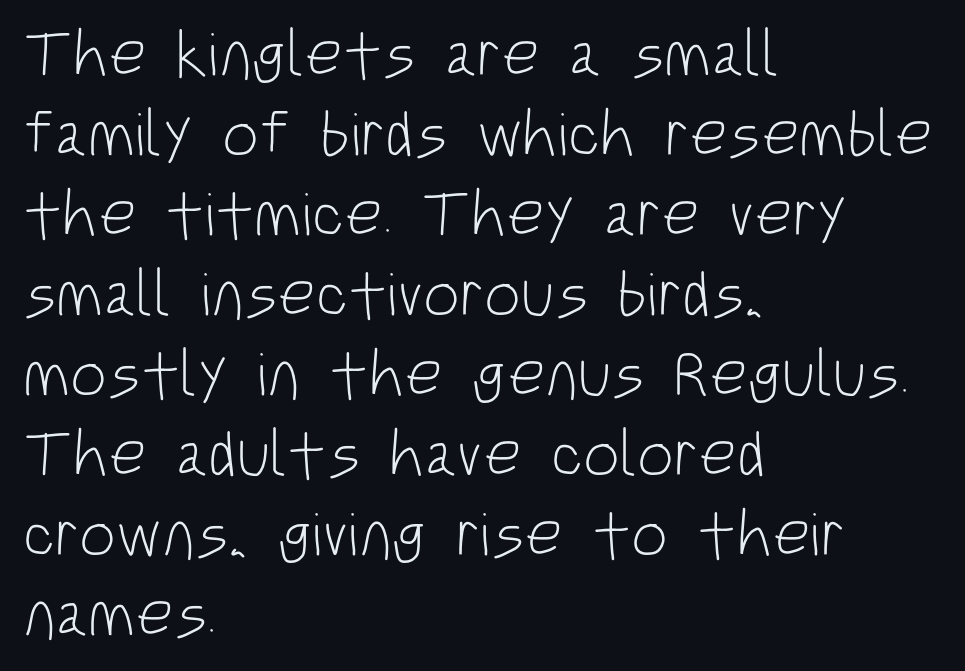
{"serif": "no", "italic": "no", "bold": "no", "weight": "light", "width": "condensed", "stroke_contrast": "low", "x_height": "large", "monospaced": "no", "underline": "no", "align": "left", "line_spacing_ratio": 1.23, "letter_spacing": "normal", "letter_spacing_em": 0.0, "glyph_px": 65}
